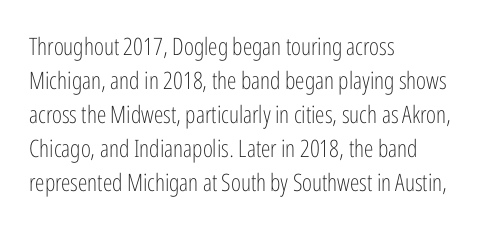
{"italic": "no", "bold": "no", "underline": "no", "align": "left", "line_spacing": "normal", "line_spacing_ratio": 1.42, "letter_spacing": "normal", "letter_spacing_em": 0.0, "glyph_px": 24}
